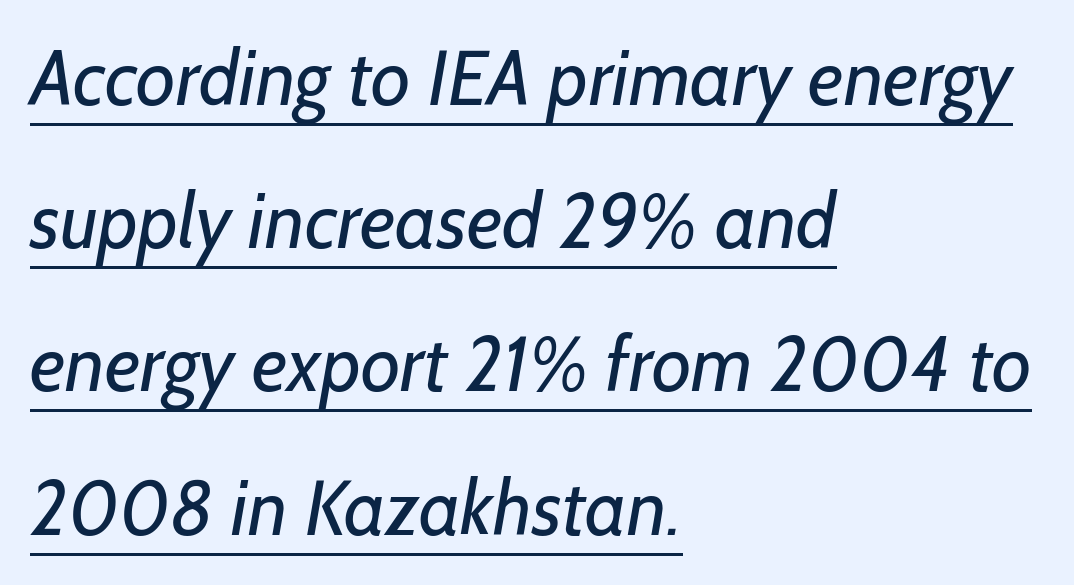
Q: Is the text bold? A: No.
Q: Is the typeface a serif or a sans-serif typeface? A: Sans-serif.
Q: Is the text underlined? A: Yes.
Q: How is the paragraph aligned? A: Left-aligned.
Q: Is the spacing between letters normal or unusually wide? A: Normal.
Q: Width (condensed, normal, or wide)? A: Normal.
Q: Stroke contrast? A: Low.
Q: x-height? A: Medium.
Q: Monospaced? A: No.
